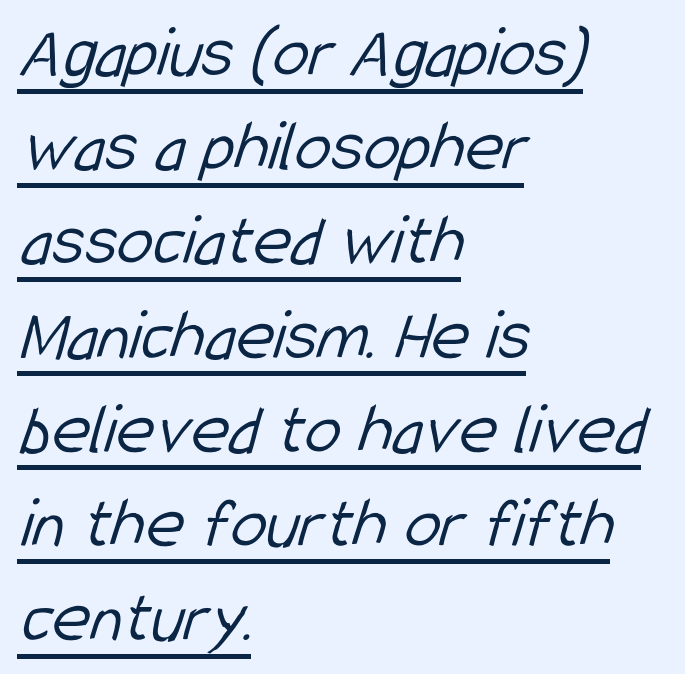
The passage shown is typed in a proportional face where columns would drift. No extra ink here — the face is not bold. Whoever set this chose a conventional vertical rhythm. The characters display no serif detailing; their extremities are plain. These lines keep a tight, regular rhythm from letter to letter. Emphasis is given by a line drawn under the lettering.
